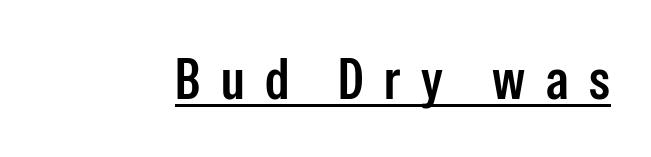
The image shows 57 px semibold, condensed sans-serif type, upright; set unusually wide letter spacing (+0.36 em), underlined; low stroke contrast and a medium x-height.
